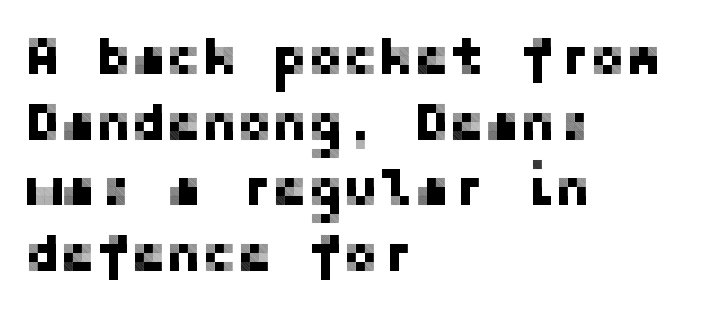
All the whitespace from short lines collects on the right. Unlike italic type, these characters show no tilt at all. Is the letter spacing exaggerated? No — it looks like the ordinary default. No feet cap the strokes, marking this as sans-serif type. Anything drawn beneath the words? Only blank space.
